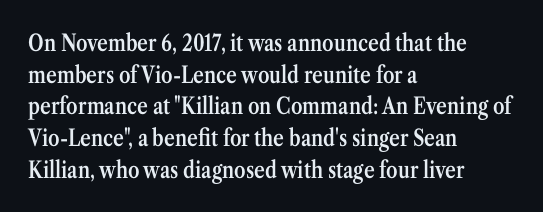
How would I describe the line gaps? Plain and ordinary. A fair bit of extra ink — the face is semibold, not bold. Check the space under the baseline: it is left empty. Style check: upright.
